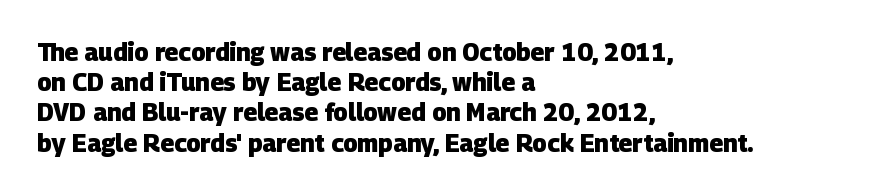
The image shows 24 px bold type; set left-aligned, normal line spacing (1.26x), normal letter spacing, not underlined.
